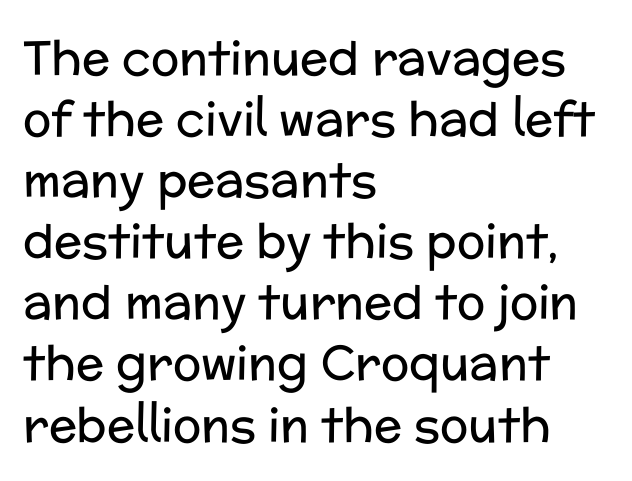
Q: Is the text bold? A: No.
Q: Is the text italic (slanted)? A: No, it is upright.
Q: Is the typeface a serif or a sans-serif typeface? A: Sans-serif.
Q: Is the text underlined? A: No.
Q: How is the paragraph aligned? A: Left-aligned.
Q: Is the spacing between letters normal or unusually wide? A: Normal.
Q: Is the spacing between lines tight, normal or loose? A: Normal.
Q: Width (condensed, normal, or wide)? A: Normal.
Q: Stroke contrast? A: Low.
Q: x-height? A: Medium.
Q: Monospaced? A: No.
